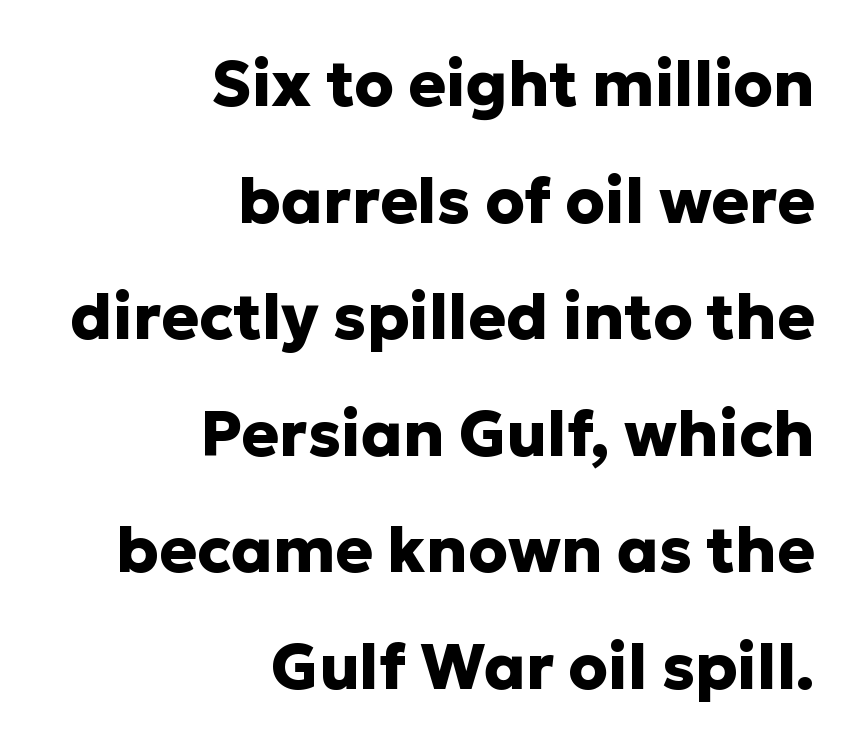
Q: Is the text bold? A: Yes.
Q: Is the text italic (slanted)? A: No, it is upright.
Q: Is the typeface a serif or a sans-serif typeface? A: Sans-serif.
Q: Is the text underlined? A: No.
Q: How is the paragraph aligned? A: Right-aligned.
Q: Is the spacing between letters normal or unusually wide? A: Normal.
Q: Width (condensed, normal, or wide)? A: Normal.
Q: Stroke contrast? A: Low.
Q: x-height? A: Medium.
Q: Monospaced? A: No.
